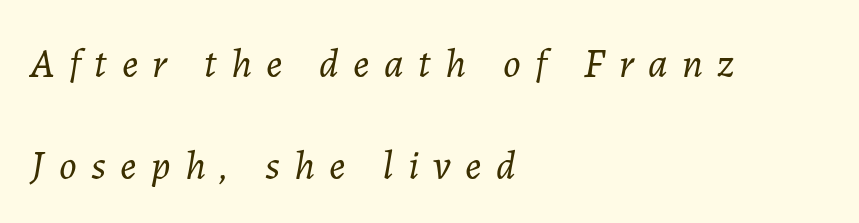
{"italic": "yes", "lean": "right", "slant_degrees": 7, "bold": "no", "weight": "light", "width": "normal", "stroke_contrast": "low", "x_height": "medium", "monospaced": "no", "underline": "no", "align": "left", "line_spacing": "loose", "line_spacing_ratio": 2.5, "letter_spacing": "wide", "letter_spacing_em": 0.35, "glyph_px": 41}
